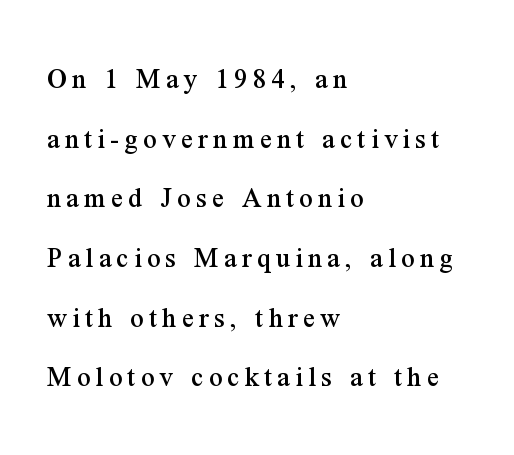
{"serif": "yes", "italic": "no", "width": "normal", "stroke_contrast": "medium", "x_height": "medium", "monospaced": "no", "underline": "no", "align": "left", "line_spacing": "loose", "line_spacing_ratio": 1.99, "glyph_px": 30}
